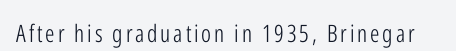
Q: Is the text bold? A: No.
Q: Is the text italic (slanted)? A: No, it is upright.
Q: Is the text underlined? A: No.
